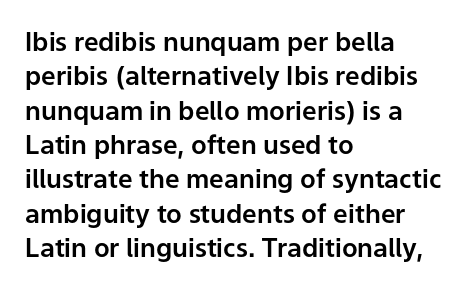
Here the glyphs are tracked normally, forming tight word shapes. Notice how the passage keeps a crisp vertical edge on the left only. A normal amount of white space separates one row of letters from the next. The string is rendered with underlining switched off.
